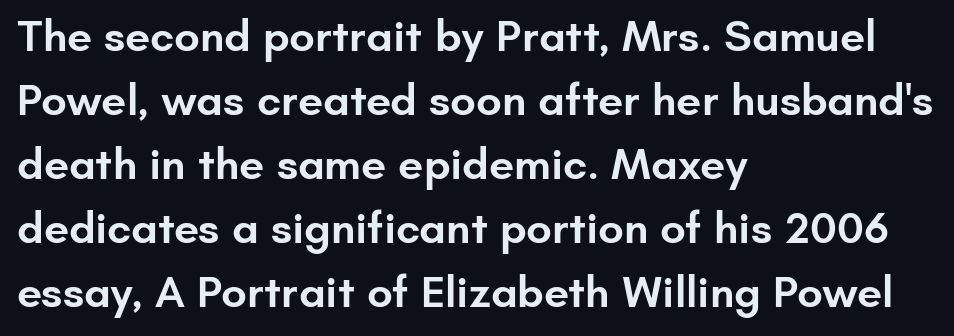
Q: Is the text bold? A: Semi-bold.
Q: Is the text italic (slanted)? A: No, it is upright.
Q: Is the typeface a serif or a sans-serif typeface? A: Sans-serif.
Q: Is the text underlined? A: No.
Q: How is the paragraph aligned? A: Left-aligned.
Q: Is the spacing between letters normal or unusually wide? A: Normal.
Q: Is the spacing between lines tight, normal or loose? A: Normal.
Q: Width (condensed, normal, or wide)? A: Normal.
Q: Stroke contrast? A: Low.
Q: x-height? A: Small.
Q: Monospaced? A: No.
